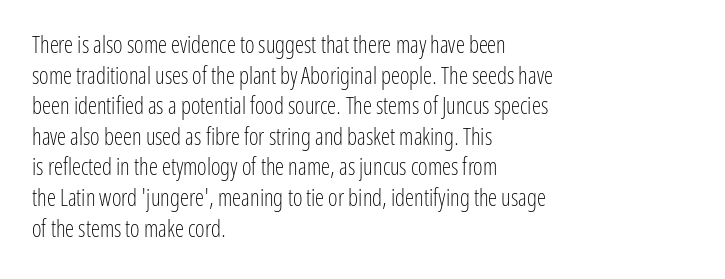
Vertical spacing — default. The text block is weighted toward the left margin, trailing off unevenly rightward. The baseline area is clear. These lines keep a tight, regular rhythm from letter to letter. No extra ink here — the face is not bold.
